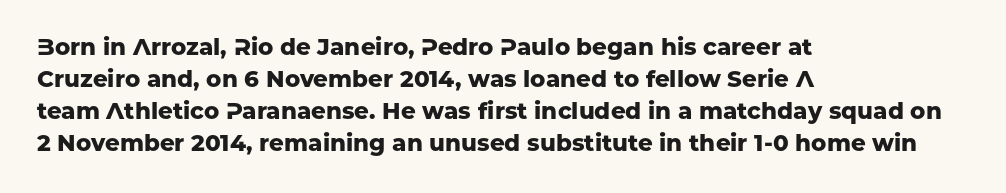
Q: Is the text bold? A: Yes.
Q: Is the text italic (slanted)? A: No, it is upright.
Q: Is the text underlined? A: No.
Q: How is the paragraph aligned? A: Left-aligned.
Q: Is the spacing between letters normal or unusually wide? A: Normal.
Q: Is the spacing between lines tight, normal or loose? A: Normal.
